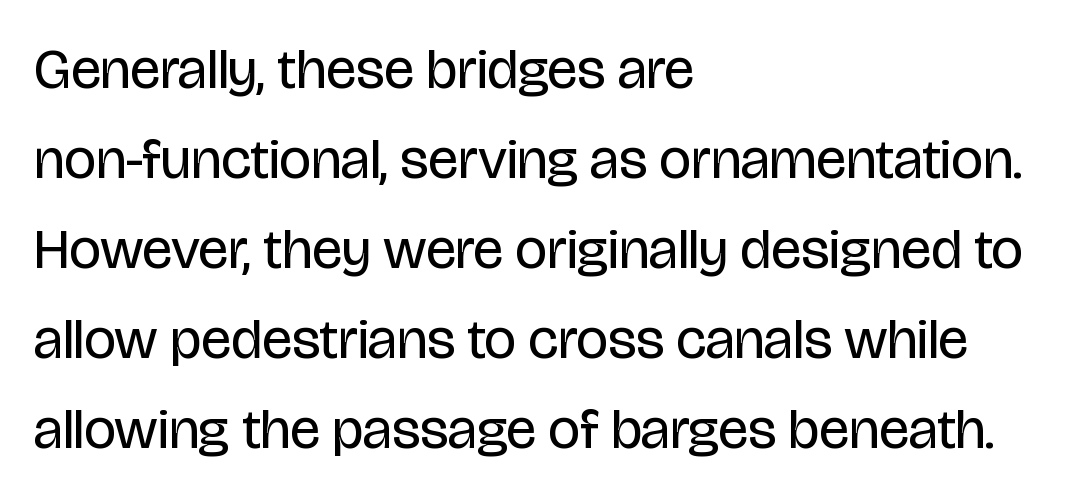
The image shows 57 px regular-weight, condensed sans-serif type, upright; set left-aligned, normal line spacing (1.58x), normal letter spacing, not underlined; low stroke contrast and a large x-height.
